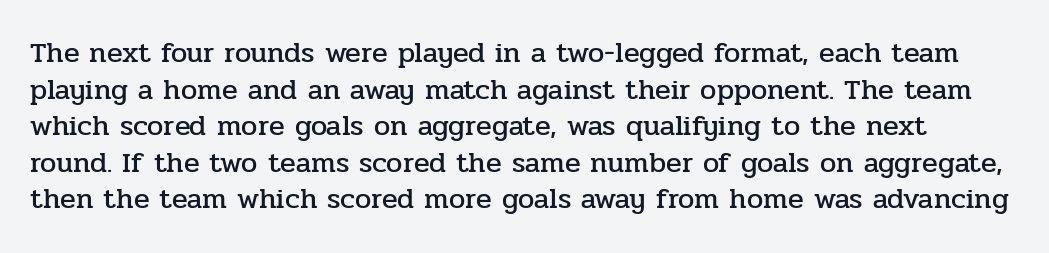
The image shows 29 px serif type, upright; set normal line spacing (1.26x), normal letter spacing, not underlined; low stroke contrast and a medium x-height.
